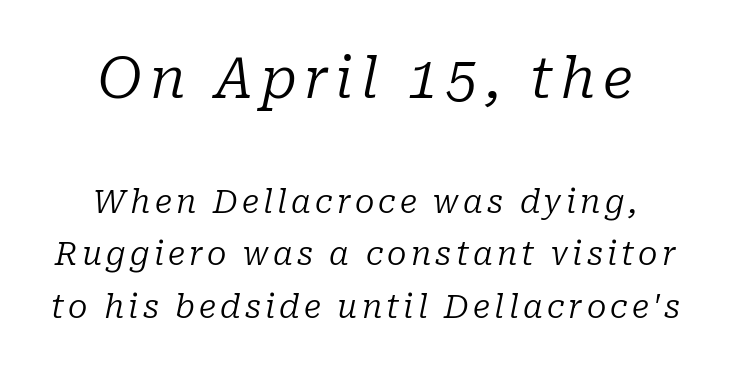
{"serif": "yes", "italic": "yes", "lean": "right", "slant_degrees": 10, "bold": "no", "weight": "regular", "width": "normal", "stroke_contrast": "low", "x_height": "medium", "monospaced": "no", "underline": "no", "line_spacing": "normal", "line_spacing_ratio": 1.64, "larger_block": "first", "size_ratio": 1.75, "glyph_px": 56}
